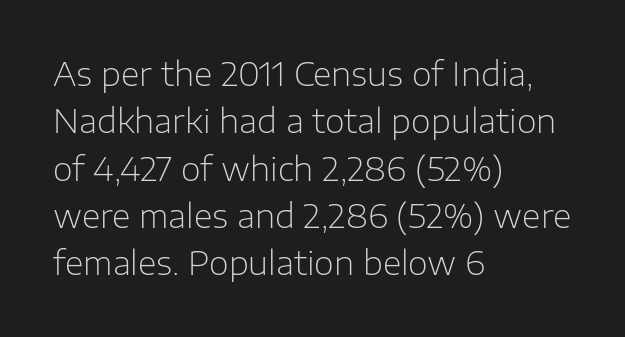
Look at the tracking — it's just the regular setting, nothing added. It's the straight-up-and-down kind of type. Alignment: flush left. Only glyphs here, with clear space below each row. Stems here are at most as thick as an everyday book face. The rows are spaced the way most documents space them.
